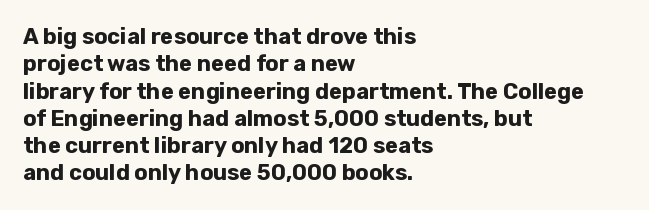
Chunky letters — that's bold for sure. Caption: standard tracking, unaltered. Descenders are the only things crossing below the line. Typeset ragged right — the left edge is the straight one. The letters stand upright; this is a roman face.
